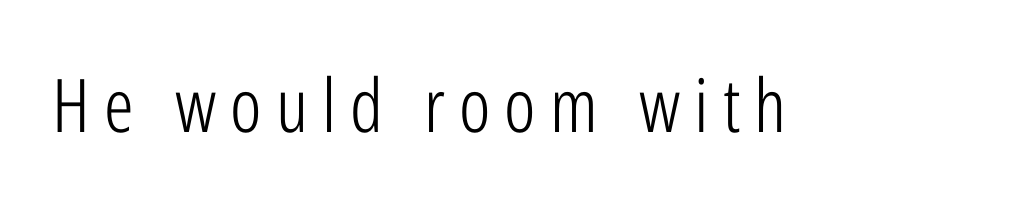
Q: Is the text bold? A: No.
Q: Is the text italic (slanted)? A: No, it is upright.
Q: Is the typeface a serif or a sans-serif typeface? A: Sans-serif.
Q: Is the text underlined? A: No.
Q: Width (condensed, normal, or wide)? A: Condensed.
Q: Stroke contrast? A: Low.
Q: x-height? A: Medium.
Q: Monospaced? A: No.
